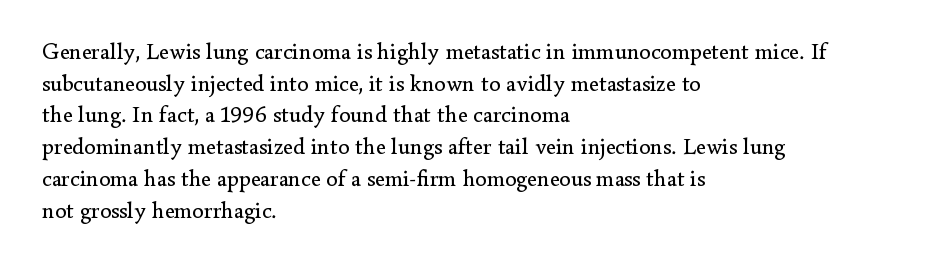
Q: Is the text bold? A: No.
Q: Is the text italic (slanted)? A: No, it is upright.
Q: Is the text underlined? A: No.
Q: How is the paragraph aligned? A: Left-aligned.
Q: Is the spacing between letters normal or unusually wide? A: Normal.
Q: Is the spacing between lines tight, normal or loose? A: Normal.
